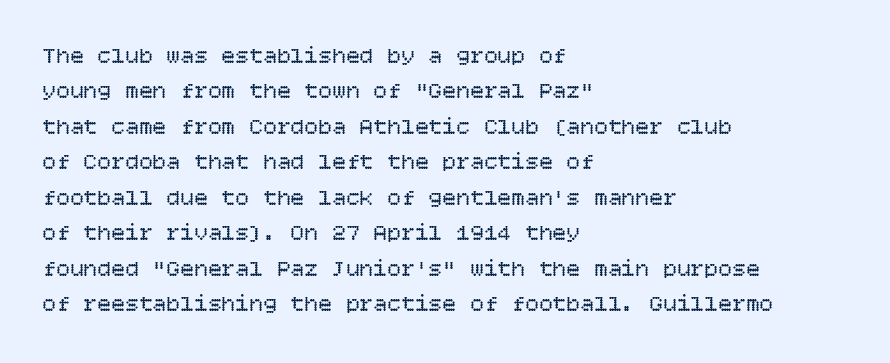
The image shows 23 px text type, upright; set left-aligned, normal line spacing (1.54x), normal letter spacing, not underlined.
